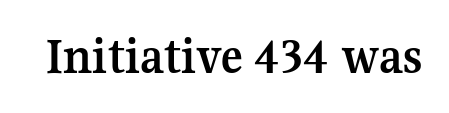
Q: Is the text bold? A: Yes.
Q: Is the text italic (slanted)? A: No, it is upright.
Q: Is the typeface a serif or a sans-serif typeface? A: Serif.
Q: Is the text underlined? A: No.
Q: Is the spacing between letters normal or unusually wide? A: Normal.
Q: Width (condensed, normal, or wide)? A: Normal.
Q: Stroke contrast? A: Medium.
Q: x-height? A: Medium.
Q: Monospaced? A: No.
